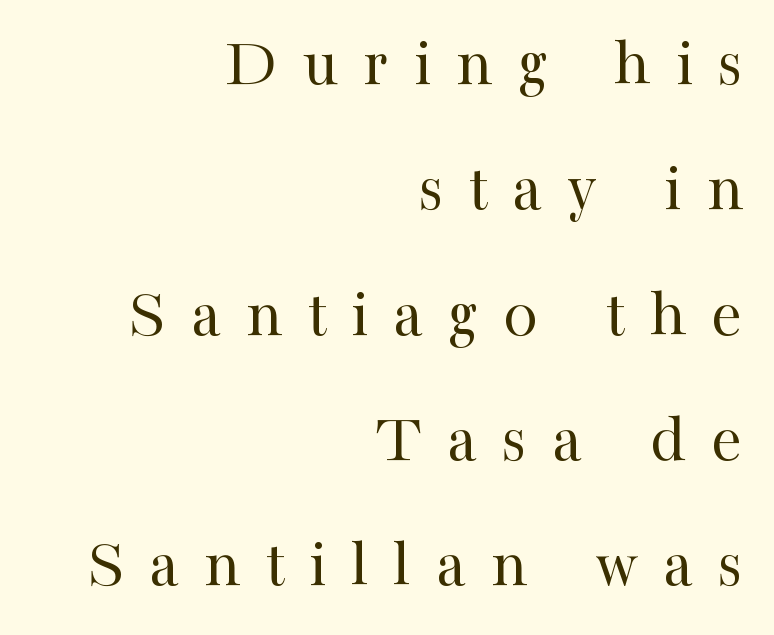
Casual observation: everything's shoved over to the right. A clean baseline with only descenders dipping below it. Stroke thickness stays within the range of a standard reading face or lighter. This rendering widens character spacing well past its baseline value. The letters stand straight up with perfectly vertical stems. The designer went with a serif here, giving each stem small feet.
